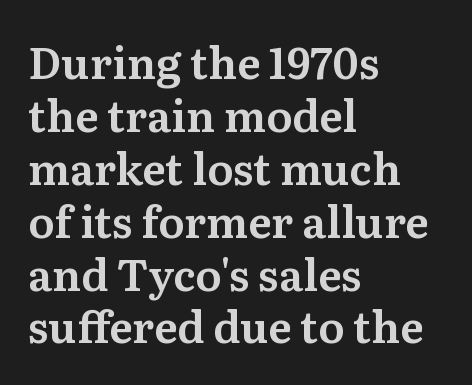
The type sits square on the baseline with zero lean. The strip under each line holds only bare page. Each word holds together tightly as a unit, with standard inter-letter gaps. I'd call this a serif setting — the letters wear small feet.
